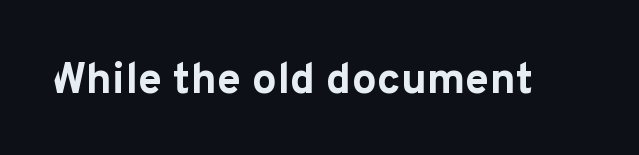
The tracking reads as untouched default to a designer's eye. Only glyphs here, with clear space below each row. The font's upright variant was chosen for this text. Compared with an ordinary text face, these strokes are far heavier — a full bold.
